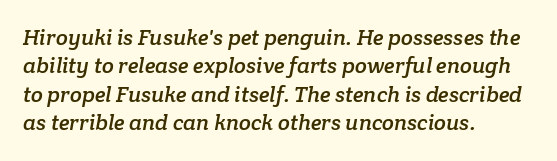
{"underline": "no", "align": "left", "line_spacing": "normal", "line_spacing_ratio": 1.29, "letter_spacing": "normal", "letter_spacing_em": 0.0, "glyph_px": 22}
